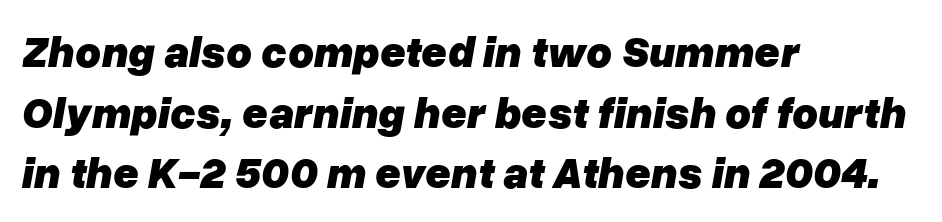
Only glyphs here, with clear space below each row. Students, note that the glyphs here touch the page at normal intervals. Line beginnings align vertically; line endings do not. Regular leading. You'd pick this weight for a headline — it's a proper bold.
